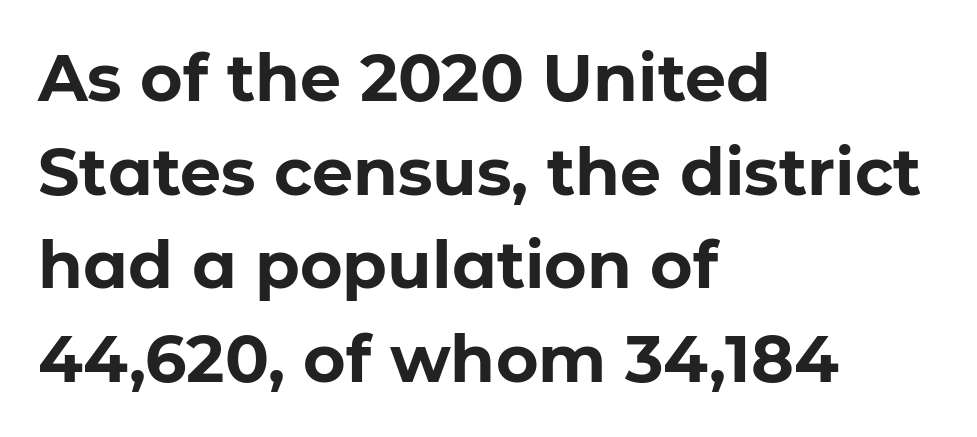
Q: Is the text bold? A: Yes.
Q: Is the text italic (slanted)? A: No, it is upright.
Q: Is the typeface a serif or a sans-serif typeface? A: Sans-serif.
Q: Is the text underlined? A: No.
Q: How is the paragraph aligned? A: Left-aligned.
Q: Is the spacing between letters normal or unusually wide? A: Normal.
Q: Is the spacing between lines tight, normal or loose? A: Normal.
Q: Width (condensed, normal, or wide)? A: Normal.
Q: Stroke contrast? A: Low.
Q: x-height? A: Medium.
Q: Monospaced? A: No.
